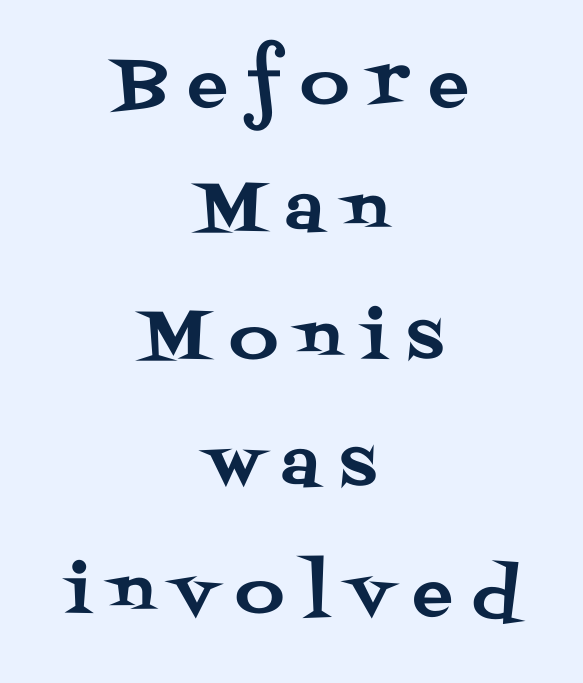
{"serif": "yes", "italic": "no", "width": "normal", "stroke_contrast": "medium", "x_height": "large", "monospaced": "no", "underline": "no", "align": "center", "line_spacing": "loose", "line_spacing_ratio": 1.9, "letter_spacing": "wide", "letter_spacing_em": 0.3, "glyph_px": 67}
